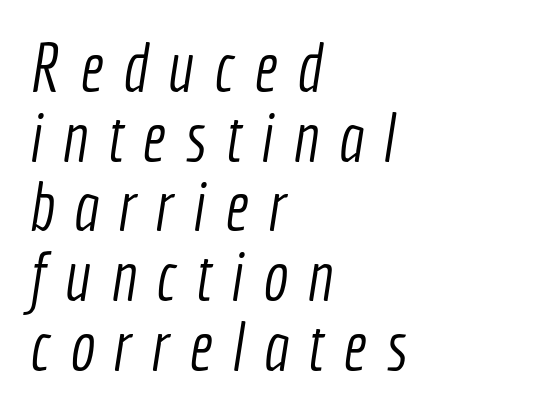
The image shows 67 px light, condensed sans-serif type; set left-aligned, tight line spacing (1.04x), unusually wide letter spacing (+0.29 em), not underlined; a medium x-height.
